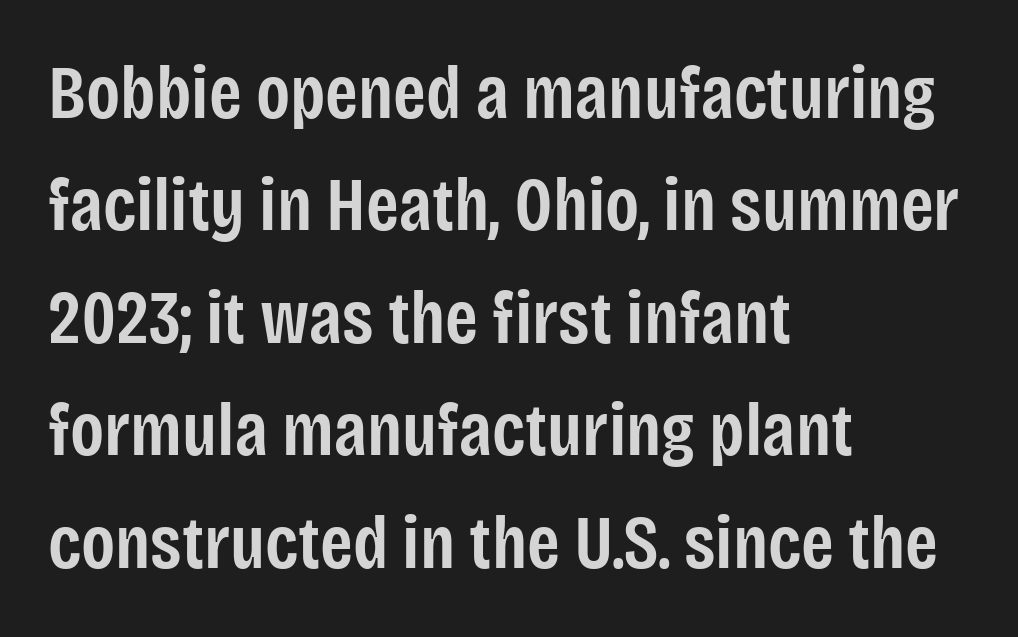
{"serif": "no", "italic": "no", "bold": "semi", "weight": "semibold", "width": "condensed", "stroke_contrast": "low", "x_height": "large", "monospaced": "no", "underline": "no", "align": "left", "line_spacing": "normal", "line_spacing_ratio": 1.5, "letter_spacing": "normal", "letter_spacing_em": 0.0, "glyph_px": 75}
